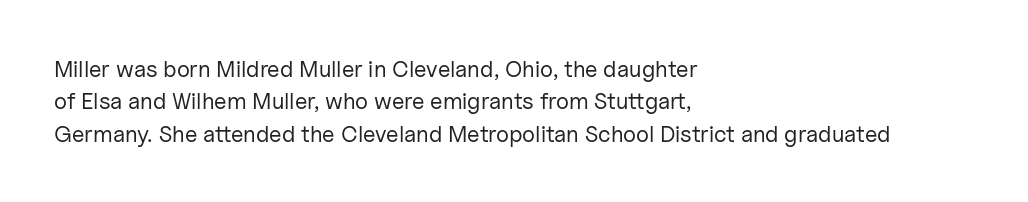
Q: Is the text bold? A: No.
Q: Is the text italic (slanted)? A: No, it is upright.
Q: Is the text underlined? A: No.
Q: How is the paragraph aligned? A: Left-aligned.
Q: Is the spacing between letters normal or unusually wide? A: Normal.
Q: Is the spacing between lines tight, normal or loose? A: Normal.
